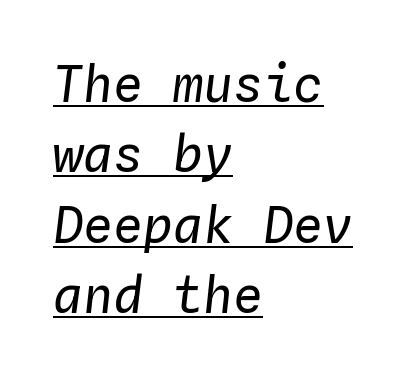
No extra ink here — the face is not bold. Here the designer chose a console-style face with uniform glyph widths. These lines keep a tight, regular rhythm from letter to letter. If you measured baseline to baseline, you'd find a middling distance.
